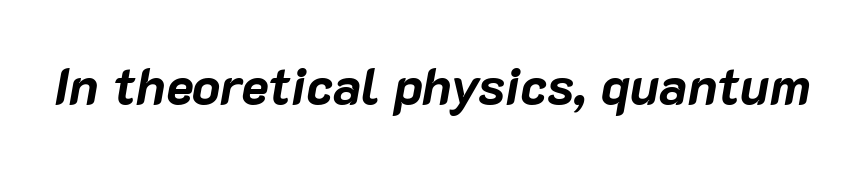
Quick note: italic. Weight check: bold — yes, fully. Underlining? Definitely not there. The rendering keeps characters at their native spacing. Each letter keeps its own natural width here, so spacing adapts to shape.
